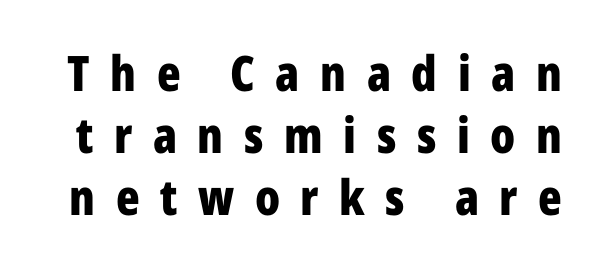
{"serif": "no", "italic": "no", "bold": "yes", "weight": "bold", "width": "condensed", "stroke_contrast": "low", "x_height": "medium", "monospaced": "no", "underline": "no", "line_spacing": "normal", "line_spacing_ratio": 1.27, "letter_spacing": "wide", "letter_spacing_em": 0.42, "glyph_px": 49}
